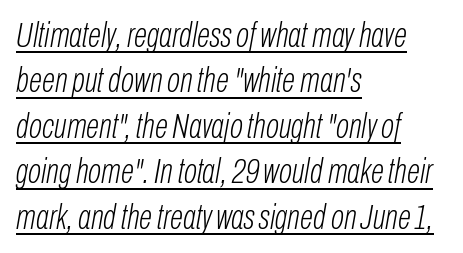
Q: Is the text bold? A: No.
Q: Is the text italic (slanted)? A: Yes, it leans right by about 10 degrees.
Q: Is the text underlined? A: Yes.
Q: How is the paragraph aligned? A: Left-aligned.
Q: Is the spacing between letters normal or unusually wide? A: Normal.
Q: Is the spacing between lines tight, normal or loose? A: Normal.
Q: Width (condensed, normal, or wide)? A: Condensed.
Q: Stroke contrast? A: Low.
Q: x-height? A: Medium.
Q: Monospaced? A: No.
